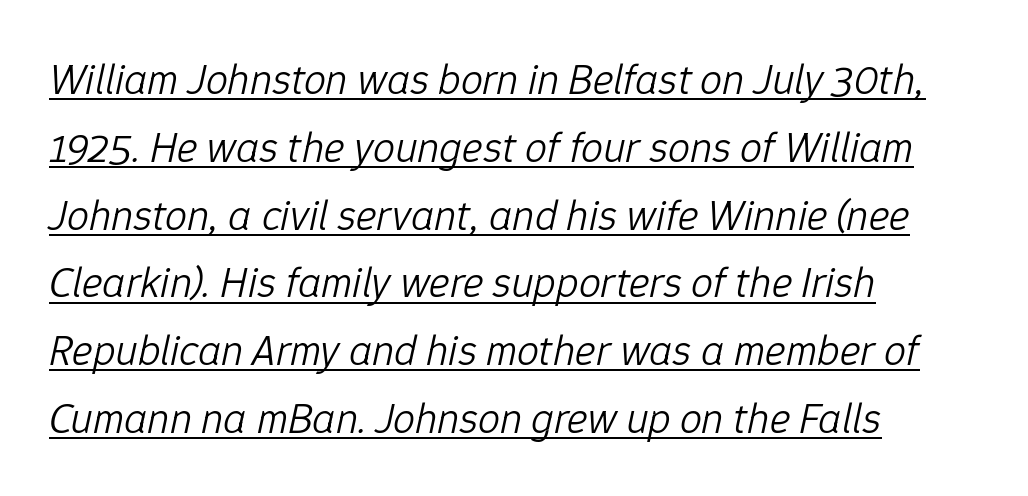
Q: Is the text bold? A: No.
Q: Is the text italic (slanted)? A: Yes, it leans right by about 12 degrees.
Q: Is the text underlined? A: Yes.
Q: How is the paragraph aligned? A: Left-aligned.
Q: Is the spacing between letters normal or unusually wide? A: Normal.
Q: Is the spacing between lines tight, normal or loose? A: Normal.
Q: Width (condensed, normal, or wide)? A: Normal.
Q: Stroke contrast? A: Low.
Q: x-height? A: Medium.
Q: Monospaced? A: No.
